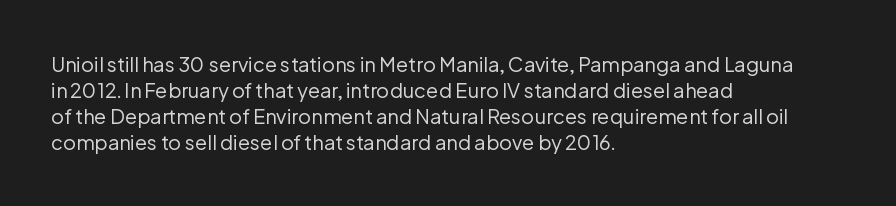
Q: Is the text bold? A: No.
Q: Is the text italic (slanted)? A: No, it is upright.
Q: Is the text underlined? A: No.
Q: How is the paragraph aligned? A: Left-aligned.
Q: Is the spacing between letters normal or unusually wide? A: Normal.
Q: Is the spacing between lines tight, normal or loose? A: Normal.
